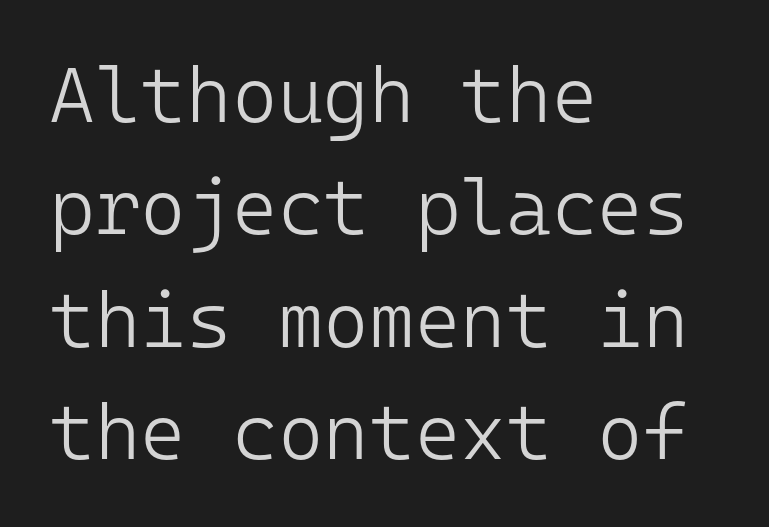
Q: Is the text bold? A: No.
Q: Is the text italic (slanted)? A: No, it is upright.
Q: Is the typeface a serif or a sans-serif typeface? A: Sans-serif.
Q: Is the text underlined? A: No.
Q: How is the paragraph aligned? A: Left-aligned.
Q: Is the spacing between letters normal or unusually wide? A: Normal.
Q: Is the spacing between lines tight, normal or loose? A: Normal.
Q: Width (condensed, normal, or wide)? A: Normal.
Q: Stroke contrast? A: Low.
Q: x-height? A: Medium.
Q: Monospaced? A: Yes.
